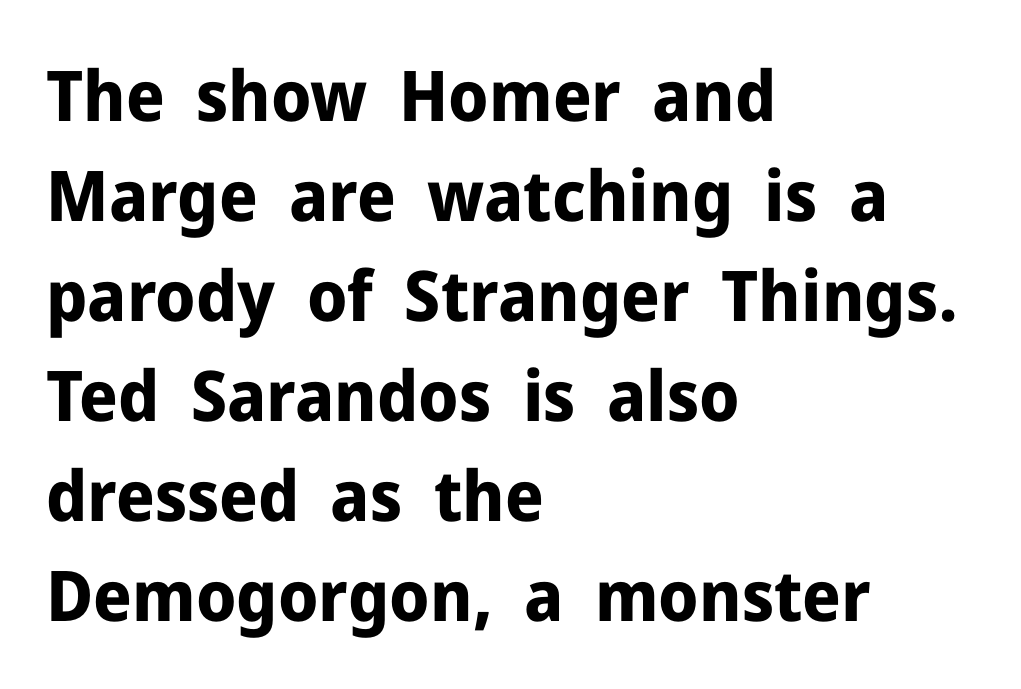
Here the designer chose a conventional face with non-uniform glyph widths. The sample has been set heavy, in full bold. Notice how descenders clear the ascenders below comfortably — that's standard leading. A typesetter would mark this as roman, not italic.
